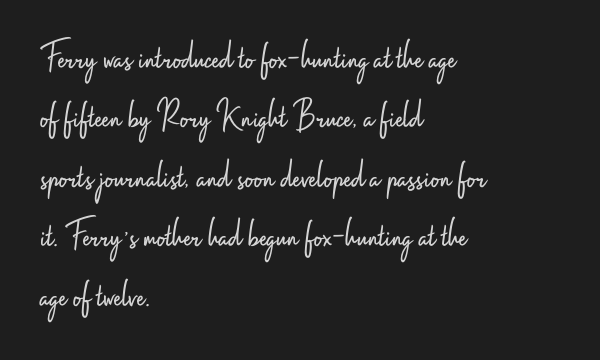
Anything drawn beneath the words? Only blank space. Stems and bowls with no extra thickness — not bold. The gaps between neighbouring characters are ordinary and unremarkable. A typesetter would call this proportional, since set widths differ per character. Nope, no serifs anywhere on these letters. The ragged edge is on the right, which tells us the setting is flush left.
